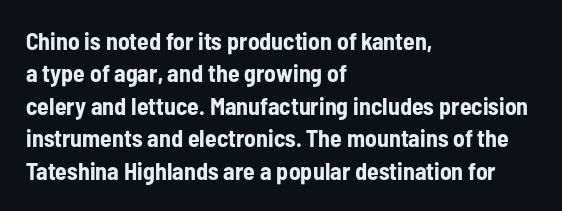
Q: Is the text bold? A: Yes.
Q: Is the text italic (slanted)? A: No, it is upright.
Q: Is the text underlined? A: No.
Q: How is the paragraph aligned? A: Left-aligned.
Q: Is the spacing between letters normal or unusually wide? A: Normal.
Q: Is the spacing between lines tight, normal or loose? A: Normal.
